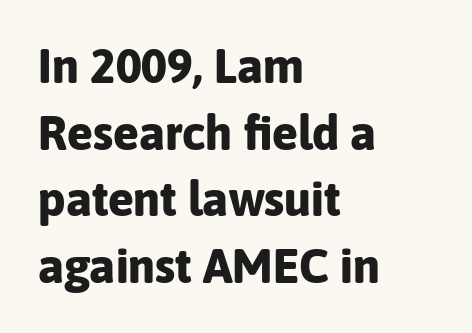
The image shows 48 px bold sans-serif type, upright; set left-aligned, normal line spacing (1.39x), normal letter spacing, not underlined; low stroke contrast and a medium x-height.
